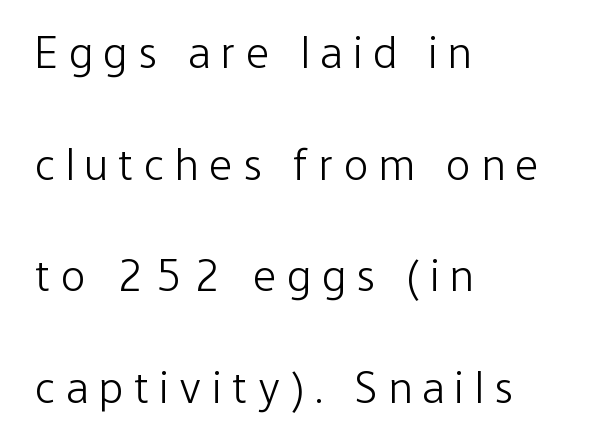
Type style note: lacks serifs. Horizontal bands of white between lines are thick stripes. Varying glyph widths throughout — classic text-font behaviour. The rendering anchors every line to the left-hand side. Just letters on the line, the space beneath them empty.
